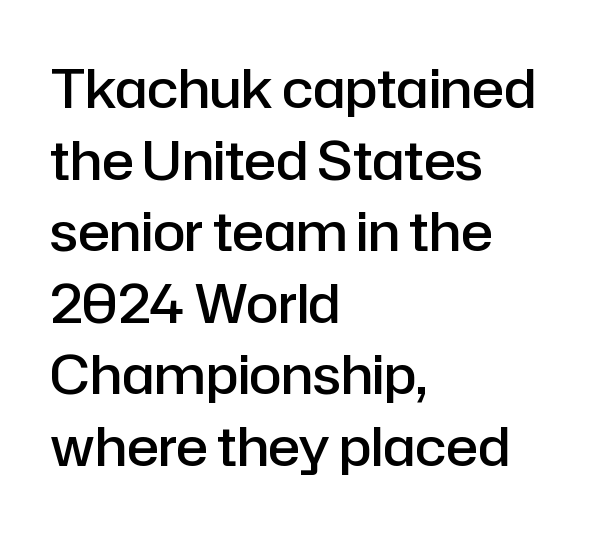
{"serif": "no", "italic": "no", "bold": "semi", "weight": "semibold", "width": "normal", "stroke_contrast": "low", "x_height": "medium", "monospaced": "no", "underline": "no", "align": "left", "line_spacing": "normal", "line_spacing_ratio": 1.35, "letter_spacing": "normal", "letter_spacing_em": 0.0, "glyph_px": 53}
